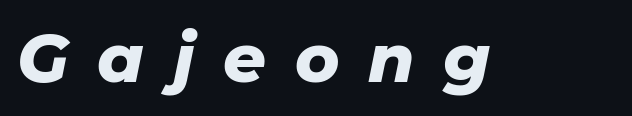
{"italic": "yes", "lean": "right", "slant_degrees": 11, "bold": "yes", "weight": "heavy", "width": "normal", "stroke_contrast": "low", "x_height": "medium", "monospaced": "no", "underline": "no", "letter_spacing": "wide", "letter_spacing_em": 0.43, "glyph_px": 67}
